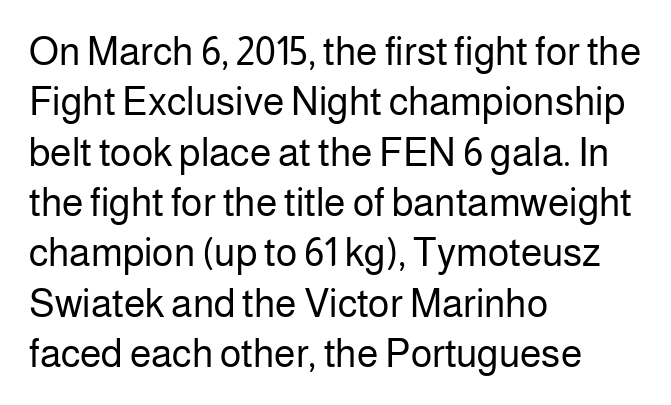
Q: Is the text bold? A: No.
Q: Is the text italic (slanted)? A: No, it is upright.
Q: Is the typeface a serif or a sans-serif typeface? A: Sans-serif.
Q: Is the text underlined? A: No.
Q: How is the paragraph aligned? A: Left-aligned.
Q: Is the spacing between letters normal or unusually wide? A: Normal.
Q: Is the spacing between lines tight, normal or loose? A: Normal.
Q: Width (condensed, normal, or wide)? A: Normal.
Q: Stroke contrast? A: Low.
Q: x-height? A: Medium.
Q: Monospaced? A: No.
